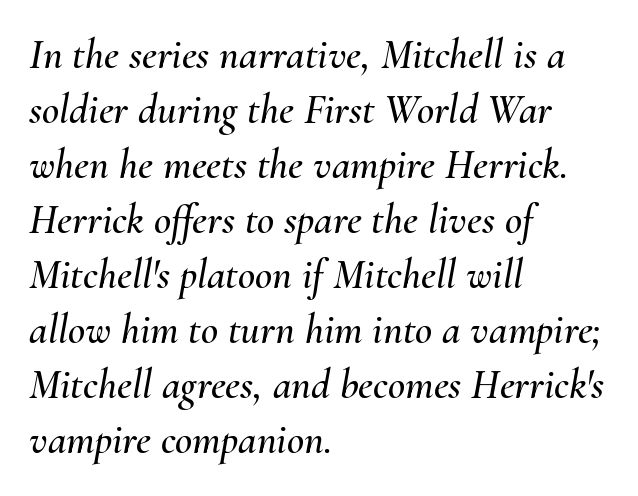
Q: Is the text italic (slanted)? A: Yes, it leans right by about 10 degrees.
Q: Is the text underlined? A: No.
Q: How is the paragraph aligned? A: Left-aligned.
Q: Is the spacing between letters normal or unusually wide? A: Normal.
Q: Is the spacing between lines tight, normal or loose? A: Normal.
Q: Width (condensed, normal, or wide)? A: Normal.
Q: Stroke contrast? A: Medium.
Q: x-height? A: Small.
Q: Monospaced? A: No.
